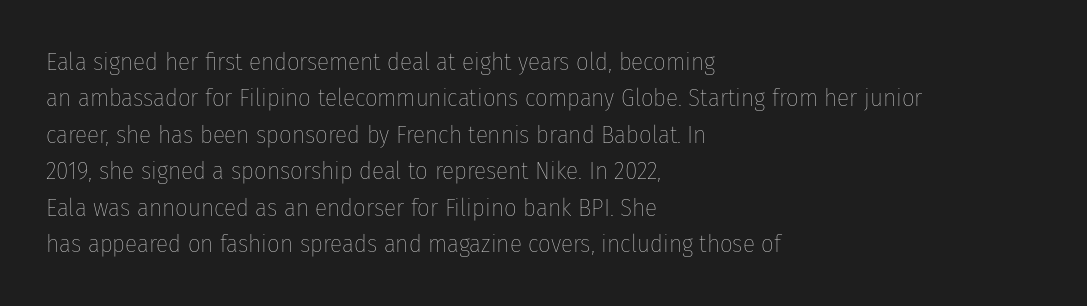
The image shows 25 px text type, upright; set left-aligned, normal line spacing (1.46x), normal letter spacing, not underlined.
